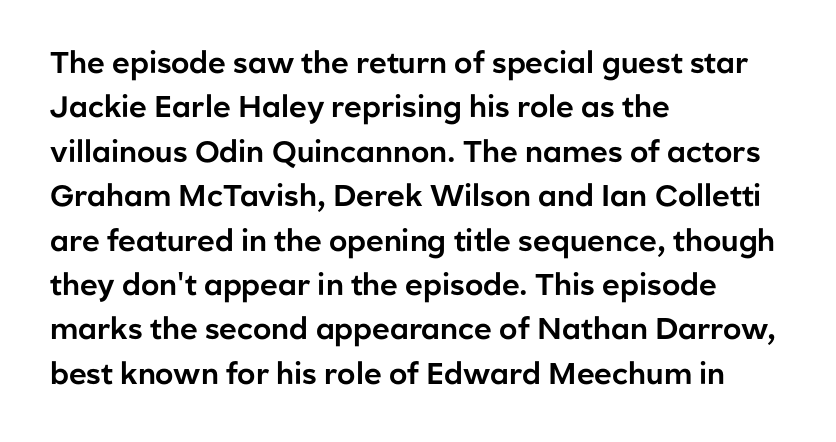
Q: Is the text italic (slanted)? A: No, it is upright.
Q: Is the typeface a serif or a sans-serif typeface? A: Sans-serif.
Q: Is the text underlined? A: No.
Q: How is the paragraph aligned? A: Left-aligned.
Q: Is the spacing between letters normal or unusually wide? A: Normal.
Q: Is the spacing between lines tight, normal or loose? A: Normal.
Q: Width (condensed, normal, or wide)? A: Normal.
Q: Stroke contrast? A: Low.
Q: x-height? A: Medium.
Q: Monospaced? A: No.
